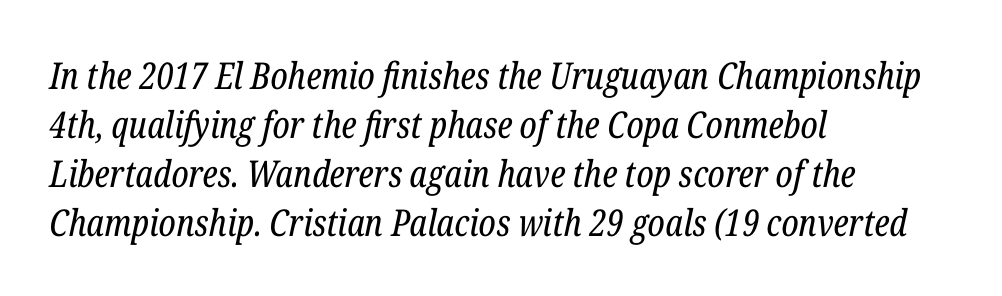
Lines of text with bare space underneath. The weight would be labelled regular, book, light, or lighter still. The letters are slanted; this is an italic face. The rendering uses natural spacing where letterforms have individual widths.
